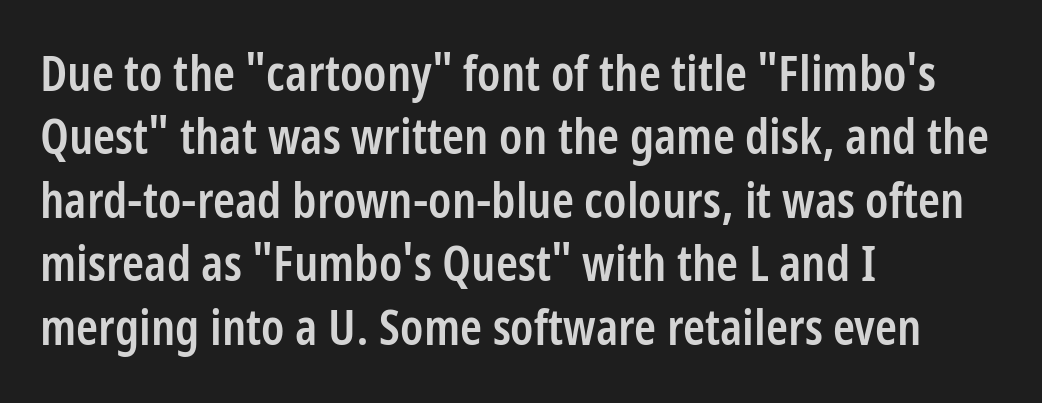
The passage shown is typed in a proportional face where columns would drift. Is the block centered? No — it sits flush against the left margin. These lines are composed in type without serifs. Between one letter and the next there's only the usual sliver of space. Check under the words: just untouched page.
